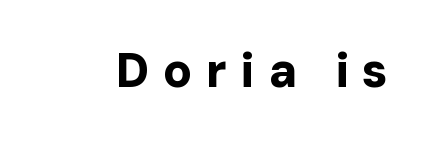
The image shows 48 px bold sans-serif type, upright; set unusually wide letter spacing (+0.28 em), not underlined; low stroke contrast and a medium x-height.
